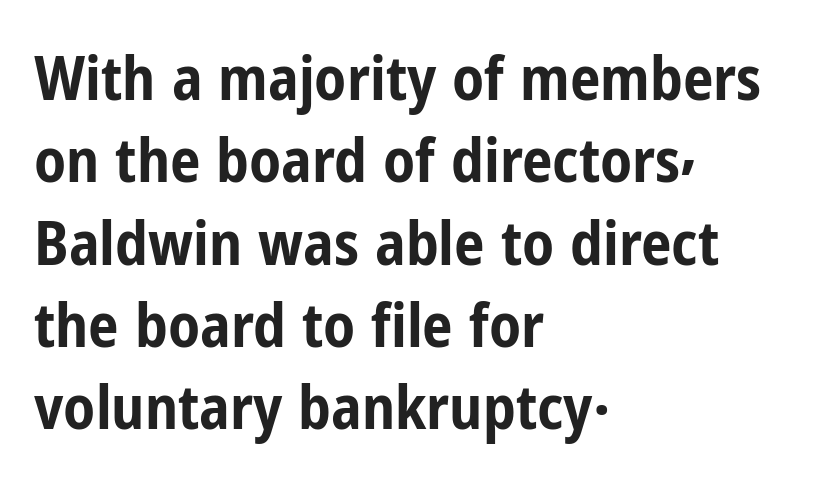
Its strokes are broad and dark, the hallmark of bold type. Does extra space separate the letters? No, they use regular spacing. The letters carry no serifs — their stems end cleanly without finishing strokes. Descender tails drop into unmarked territory. In terms of posture, this sample is upright. Summary of vertical rhythm: regular, with standard interline spacing.
